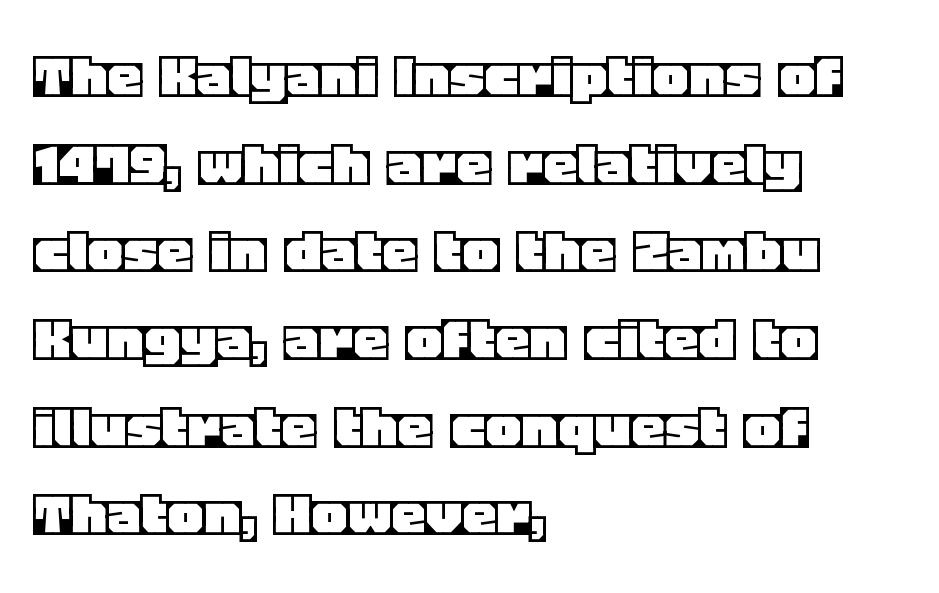
Q: Is the text italic (slanted)? A: No, it is upright.
Q: Is the text underlined? A: No.
Q: How is the paragraph aligned? A: Left-aligned.
Q: Is the spacing between letters normal or unusually wide? A: Normal.
Q: Is the spacing between lines tight, normal or loose? A: Normal.
Q: Width (condensed, normal, or wide)? A: Normal.
Q: x-height? A: Large.
Q: Monospaced? A: No.
